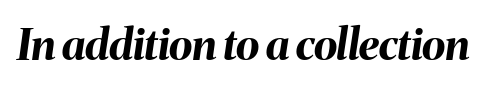
The image shows 43 px bold type, italic (leaning right); set normal letter spacing, not underlined; medium stroke contrast and a medium x-height.
